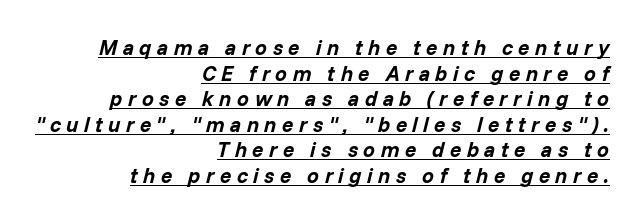
There is plenty of visible air inserted between adjacent glyphs. Emphasis is given by a line drawn under the lettering. Students, this is bold: see how much ink each stroke carries. In terms of posture, this sample is oblique.
